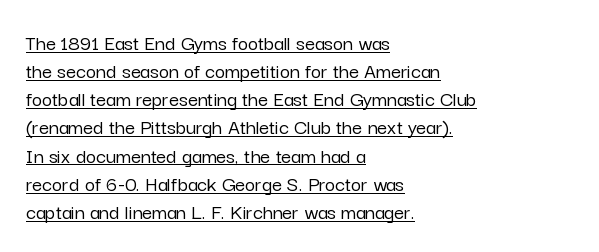
Q: Is the text italic (slanted)? A: No, it is upright.
Q: Is the text underlined? A: Yes.
Q: How is the paragraph aligned? A: Left-aligned.
Q: Is the spacing between letters normal or unusually wide? A: Normal.
Q: Is the spacing between lines tight, normal or loose? A: Normal.
